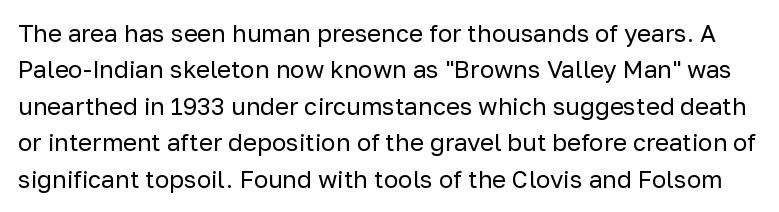
{"italic": "no", "bold": "no", "underline": "no", "line_spacing": "normal", "line_spacing_ratio": 1.52, "letter_spacing": "normal", "letter_spacing_em": 0.0, "glyph_px": 24}
